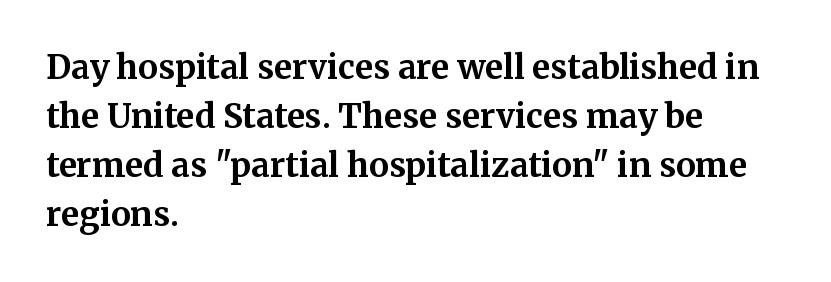
Q: Is the text bold? A: Yes.
Q: Is the text italic (slanted)? A: No, it is upright.
Q: Is the typeface a serif or a sans-serif typeface? A: Serif.
Q: Is the text underlined? A: No.
Q: How is the paragraph aligned? A: Left-aligned.
Q: Is the spacing between letters normal or unusually wide? A: Normal.
Q: Is the spacing between lines tight, normal or loose? A: Normal.
Q: Width (condensed, normal, or wide)? A: Normal.
Q: Stroke contrast? A: Medium.
Q: x-height? A: Medium.
Q: Monospaced? A: No.
